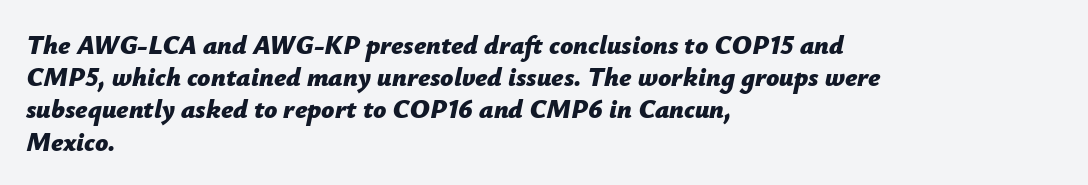
Does the weight exceed regular? Yes, all the way to bold. Underlining? Definitely not there. Left-aligned paragraph, ragged on the right. Does extra space separate the letters? No, they use regular spacing. An italicized treatment has been applied to the whole sample.
